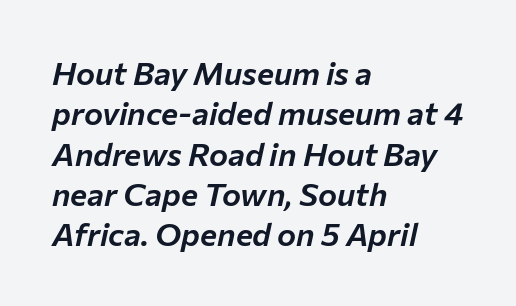
Does extra space separate the letters? No, they use regular spacing. One glance says typical: line gaps are just what's usual. No word sits above an underline. Here the designer chose a conventional face with non-uniform glyph widths.
